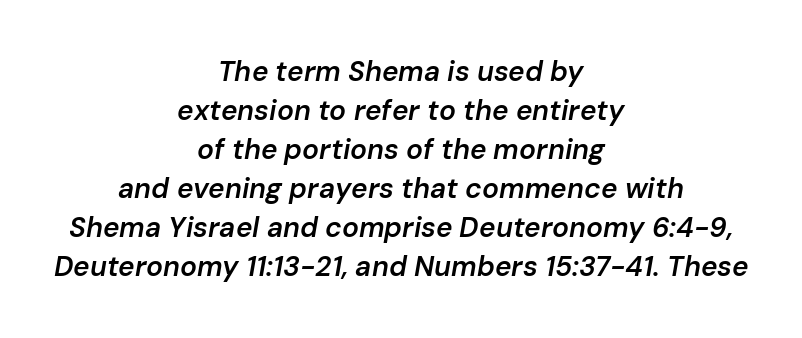
{"italic": "yes", "lean": "right", "slant_degrees": 10, "bold": "semi", "weight": "semibold", "width": "normal", "stroke_contrast": "low", "x_height": "medium", "monospaced": "no", "underline": "no", "align": "center", "line_spacing": "normal", "line_spacing_ratio": 1.39, "letter_spacing": "normal", "letter_spacing_em": 0.0, "glyph_px": 28}
